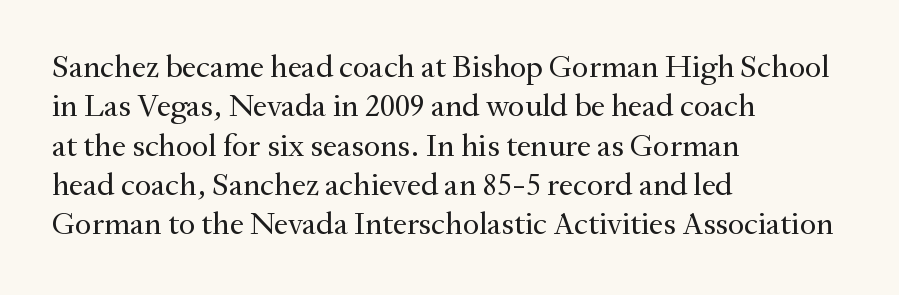
Q: Is the text bold? A: No.
Q: Is the text italic (slanted)? A: No, it is upright.
Q: Is the typeface a serif or a sans-serif typeface? A: Serif.
Q: Is the text underlined? A: No.
Q: How is the paragraph aligned? A: Left-aligned.
Q: Is the spacing between letters normal or unusually wide? A: Normal.
Q: Width (condensed, normal, or wide)? A: Normal.
Q: Stroke contrast? A: Medium.
Q: x-height? A: Small.
Q: Monospaced? A: No.
